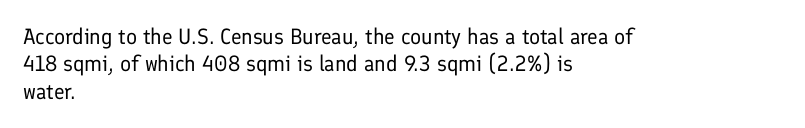
The image shows 22 px text type, upright; set left-aligned, normal line spacing (1.25x), normal letter spacing, not underlined.
